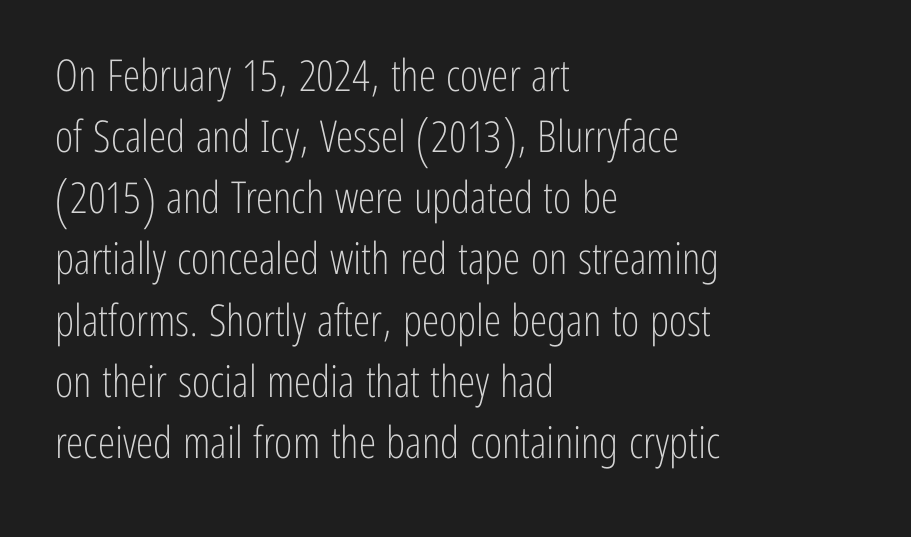
The image shows 44 px light, condensed sans-serif type, upright; set left-aligned, normal line spacing (1.39x), normal letter spacing, not underlined; low stroke contrast and a medium x-height.
